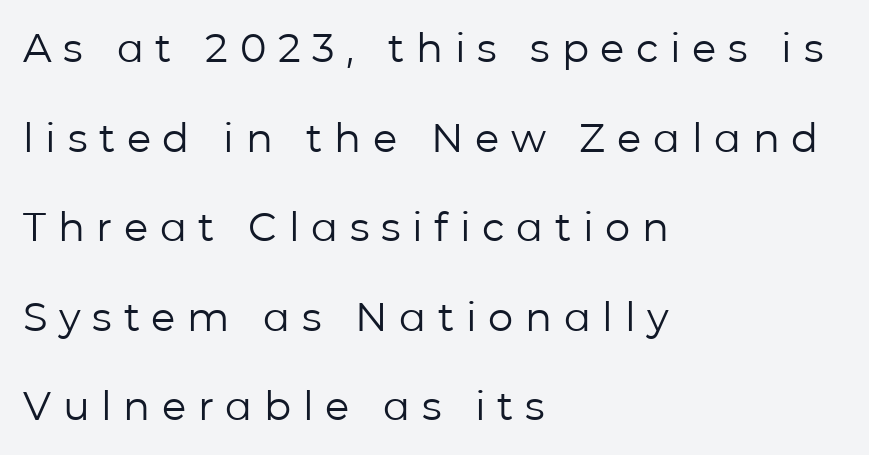
The image shows 40 px regular-weight sans-serif type, upright; set left-aligned, loose line spacing (2.24x), unusually wide letter spacing (+0.29 em), not underlined; low stroke contrast and a medium x-height.
